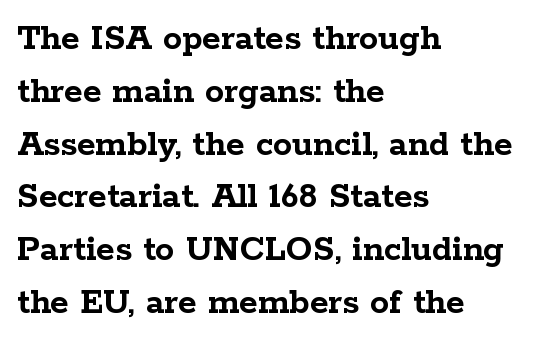
How are the letters spaced? Ordinarily, with no added tracking. Words float on clear page, feet unadorned. Upright lettering throughout. Heavy, bold letterforms.
